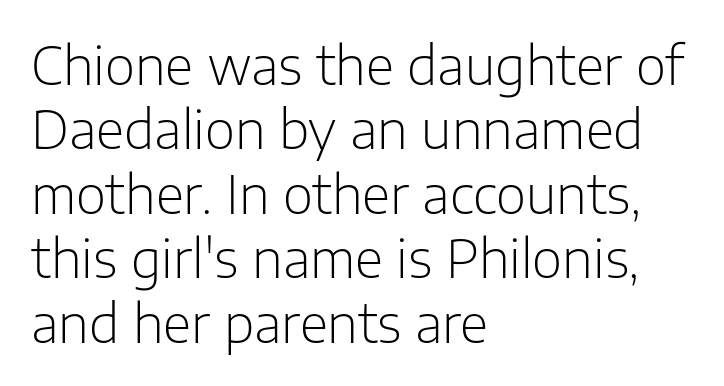
{"serif": "no", "italic": "no", "bold": "no", "weight": "light", "width": "normal", "stroke_contrast": "low", "x_height": "medium", "monospaced": "no", "underline": "no", "align": "left", "line_spacing_ratio": 1.24, "letter_spacing": "normal", "letter_spacing_em": 0.0, "glyph_px": 52}
